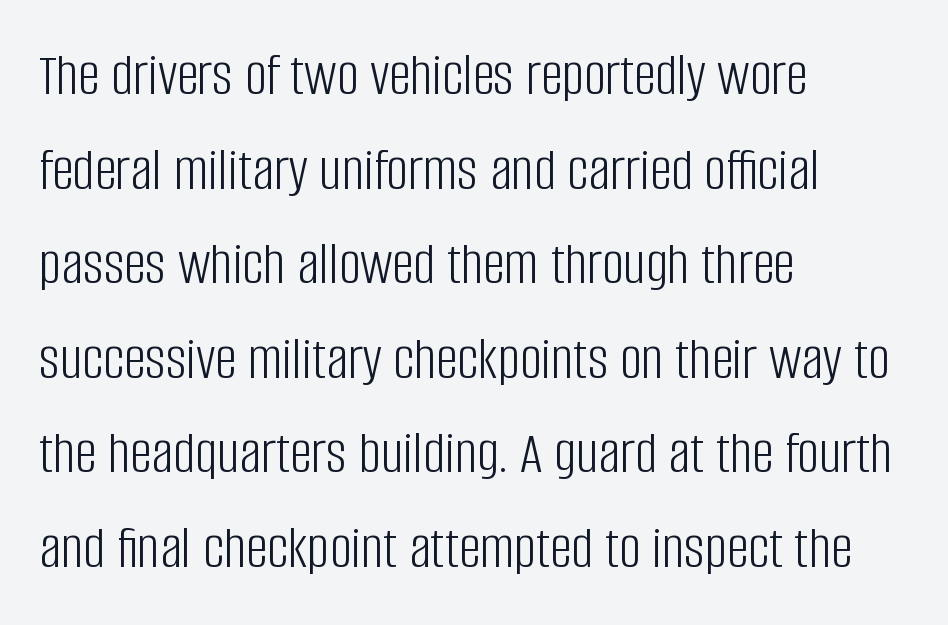
Q: Is the text bold? A: No.
Q: Is the text italic (slanted)? A: No, it is upright.
Q: Is the typeface a serif or a sans-serif typeface? A: Sans-serif.
Q: Is the text underlined? A: No.
Q: How is the paragraph aligned? A: Left-aligned.
Q: Is the spacing between letters normal or unusually wide? A: Normal.
Q: Is the spacing between lines tight, normal or loose? A: Normal.
Q: Width (condensed, normal, or wide)? A: Condensed.
Q: Stroke contrast? A: Low.
Q: x-height? A: Large.
Q: Monospaced? A: No.
